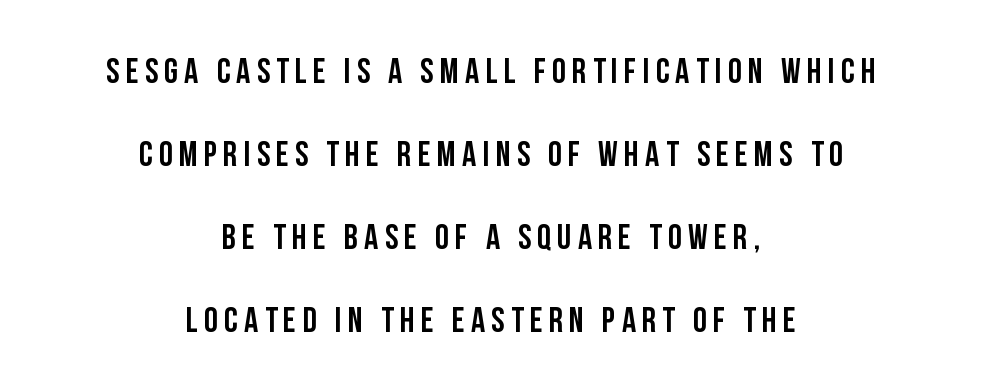
Q: Is the text italic (slanted)? A: No, it is upright.
Q: Is the typeface a serif or a sans-serif typeface? A: Sans-serif.
Q: Is the text underlined? A: No.
Q: How is the paragraph aligned? A: Centered.
Q: Is the spacing between lines tight, normal or loose? A: Loose.
Q: Width (condensed, normal, or wide)? A: Condensed.
Q: Stroke contrast? A: Low.
Q: x-height? A: Large.
Q: Monospaced? A: No.
